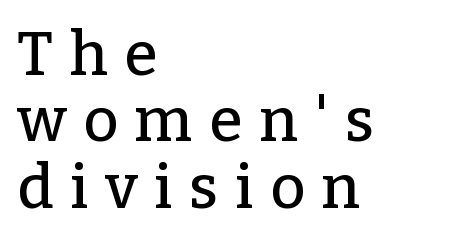
What stands out about the letter spacing? Its width — letters are far apart. Designer's note — italics off, roman on. Each letter keeps its own natural width here, so spacing adapts to shape. Underline: absent. Little horizontal feet cap the strokes, marking this as serif type. Horizontal alignment here is leftward, the default for most running prose.
